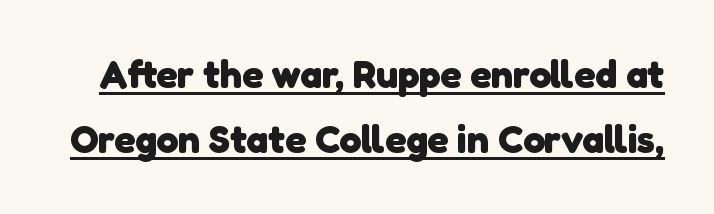
{"serif": "no", "bold": "yes", "weight": "heavy", "width": "normal", "stroke_contrast": "low", "x_height": "medium", "monospaced": "no", "underline": "yes", "line_spacing": "normal", "line_spacing_ratio": 1.67, "letter_spacing": "normal", "letter_spacing_em": 0.0, "glyph_px": 39}
